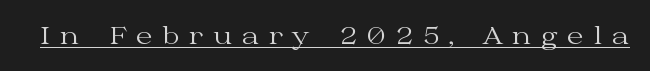
Q: Is the text bold? A: No.
Q: Is the text italic (slanted)? A: No, it is upright.
Q: Is the text underlined? A: Yes.
Q: Is the spacing between letters normal or unusually wide? A: Unusually wide.
